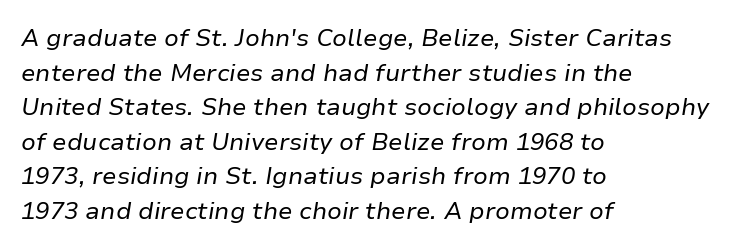
The image shows 24 px text type, italic (leaning right); set left-aligned, normal line spacing (1.44x), normal letter spacing, not underlined.
